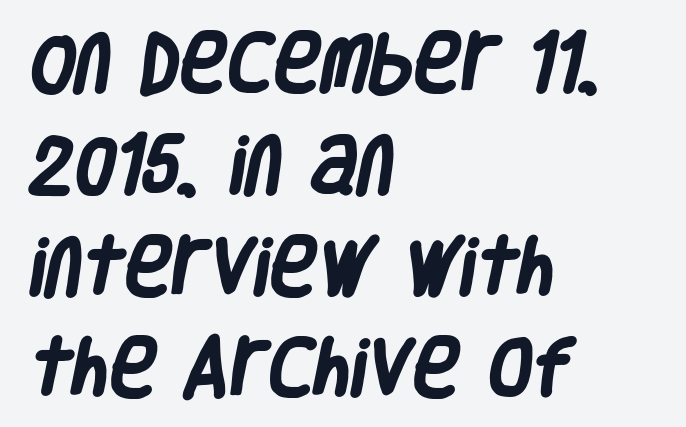
The image shows 64 px heavy, condensed sans-serif type; set left-aligned, normal line spacing (1.59x), normal letter spacing, not underlined; low stroke contrast and a large x-height.
